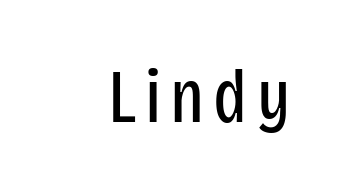
The image shows 76 px regular-weight, condensed sans-serif type, upright; set not underlined; low stroke contrast and a large x-height.
